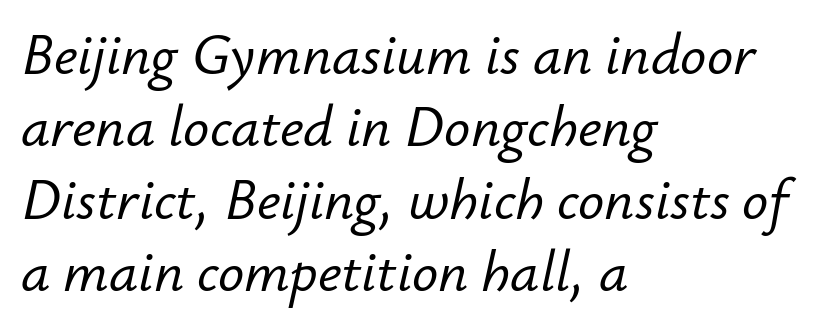
{"italic": "yes", "lean": "right", "slant_degrees": 12, "width": "normal", "stroke_contrast": "low", "x_height": "small", "monospaced": "no", "underline": "no", "align": "left", "line_spacing": "normal", "line_spacing_ratio": 1.25, "letter_spacing": "normal", "letter_spacing_em": 0.0, "glyph_px": 58}
